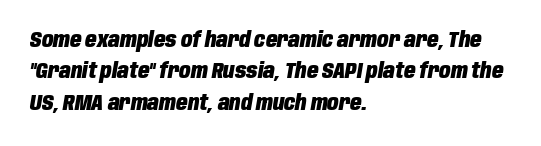
The image shows 21 px bold type, italic (leaning right); set left-aligned, normal line spacing (1.5x), normal letter spacing, not underlined.
